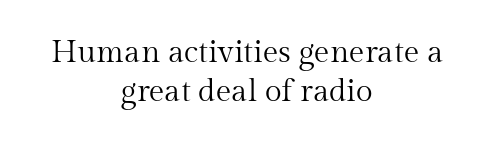
The image shows 31 px regular-weight serif type, upright; set centered, normal line spacing (1.25x), normal letter spacing, not underlined; medium stroke contrast and a medium x-height.
